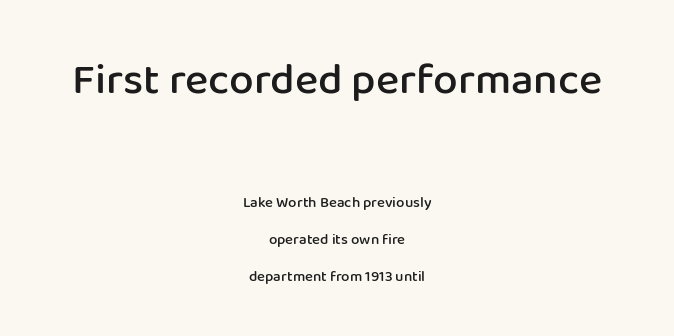
Q: Is the text bold? A: Semi-bold.
Q: Is the text italic (slanted)? A: No, it is upright.
Q: Is the typeface a serif or a sans-serif typeface? A: Sans-serif.
Q: Is the text underlined? A: No.
Q: How is the paragraph aligned? A: Centered.
Q: Is the spacing between letters normal or unusually wide? A: Normal.
Q: Is the spacing between lines tight, normal or loose? A: Loose.
Q: Which block of text is set in a larger size, the first (top) or the second (bottom)? A: The first (top) one.
Q: Width (condensed, normal, or wide)? A: Normal.
Q: Stroke contrast? A: Low.
Q: x-height? A: Medium.
Q: Monospaced? A: No.
